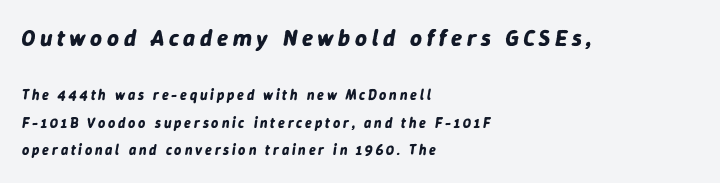
{"italic": "yes", "lean": "right", "slant_degrees": 9, "bold": "yes", "underline": "no", "align": "left", "line_spacing": "loose", "line_spacing_ratio": 1.96, "letter_spacing": "wide", "letter_spacing_em": 0.2, "larger_block": "first", "size_ratio": 1.64, "glyph_px": 23}
